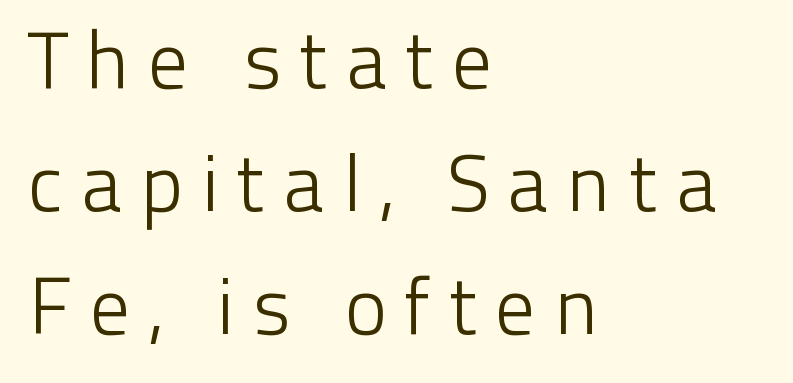
{"serif": "no", "italic": "no", "bold": "no", "weight": "light", "width": "normal", "stroke_contrast": "low", "x_height": "medium", "monospaced": "no", "underline": "no", "align": "left", "line_spacing": "normal", "line_spacing_ratio": 1.54, "letter_spacing": "wide", "letter_spacing_em": 0.22, "glyph_px": 80}
